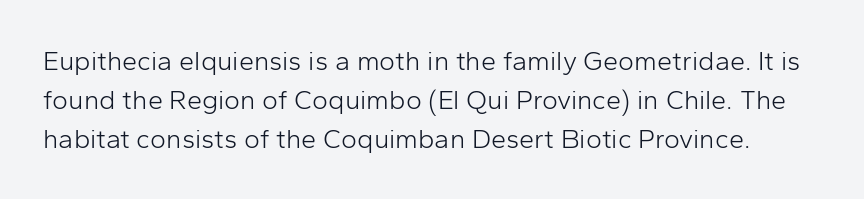
{"italic": "no", "bold": "no", "underline": "no", "line_spacing": "normal", "line_spacing_ratio": 1.45, "letter_spacing": "normal", "letter_spacing_em": 0.0, "glyph_px": 27}
